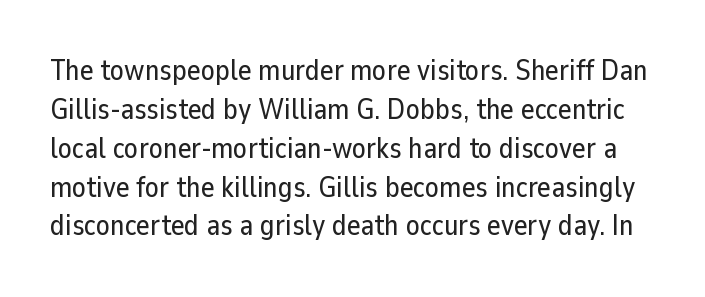
{"serif": "no", "italic": "no", "width": "normal", "stroke_contrast": "low", "x_height": "medium", "monospaced": "no", "underline": "no", "line_spacing": "normal", "line_spacing_ratio": 1.34, "letter_spacing": "normal", "letter_spacing_em": 0.0, "glyph_px": 29}
